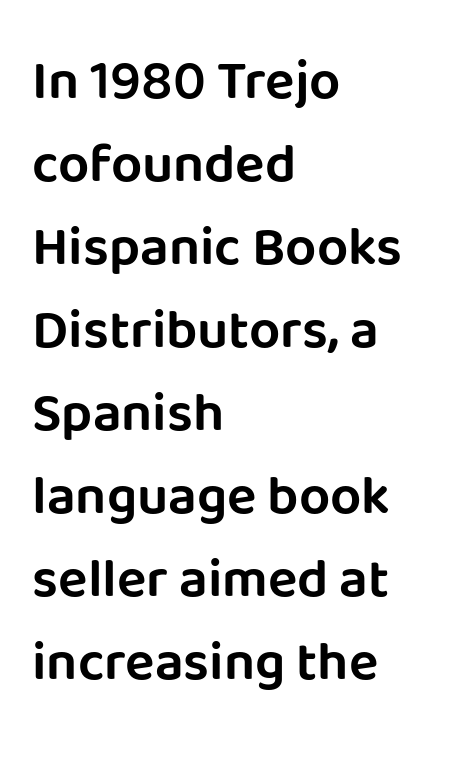
Decoration check: the copy has no underline. Italic: no, the glyphs are upright roman. Each letter's strokes conclude bluntly, with no projecting serifs. The tracking reads as untouched default to a designer's eye. Think of a printed novel: that variable character pitch is what you see here.
